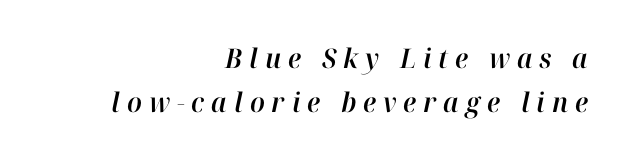
The space beneath each line is pristine and unruled. In terms of posture, this sample is oblique. Interline gaps are of average width in this sample. Here the glyphs are tracked loosely, breaking word shapes into spaced letters. Layout note: lines flush right.
